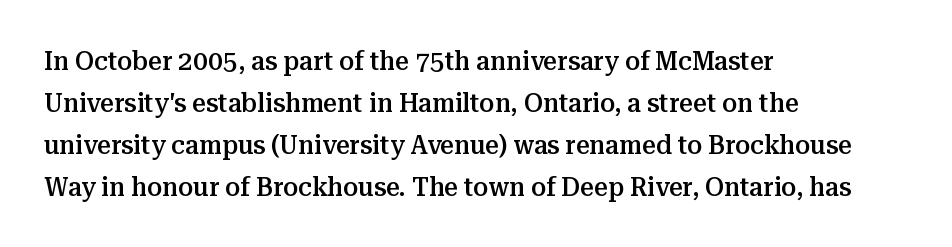
Has an underline been added? It has not. Look at the stroke-to-counter ratio: somewhat heavy, a semibold. Style check: upright. The letterforms sit shoulder to shoulder at normal distance. The paragraph has a hard left edge and a soft right edge.
